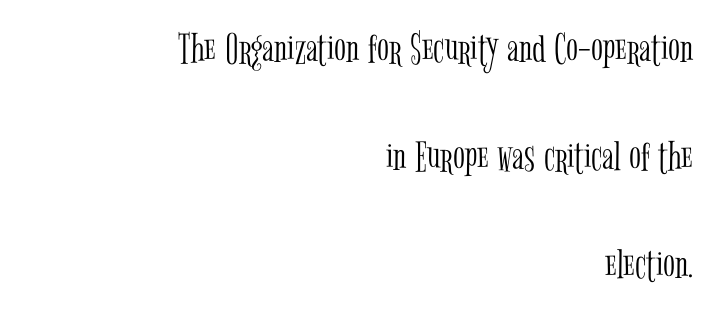
Q: Is the text bold? A: No.
Q: Is the text italic (slanted)? A: No, it is upright.
Q: Is the typeface a serif or a sans-serif typeface? A: Serif.
Q: Is the text underlined? A: No.
Q: How is the paragraph aligned? A: Right-aligned.
Q: Is the spacing between letters normal or unusually wide? A: Normal.
Q: Is the spacing between lines tight, normal or loose? A: Loose.
Q: Width (condensed, normal, or wide)? A: Condensed.
Q: Stroke contrast? A: Low.
Q: x-height? A: Medium.
Q: Monospaced? A: No.
